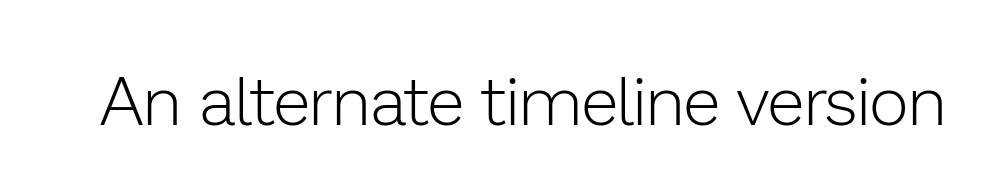
{"serif": "no", "italic": "no", "bold": "no", "weight": "light", "width": "normal", "stroke_contrast": "low", "x_height": "medium", "monospaced": "no", "underline": "no", "letter_spacing": "normal", "letter_spacing_em": 0.0, "glyph_px": 68}
